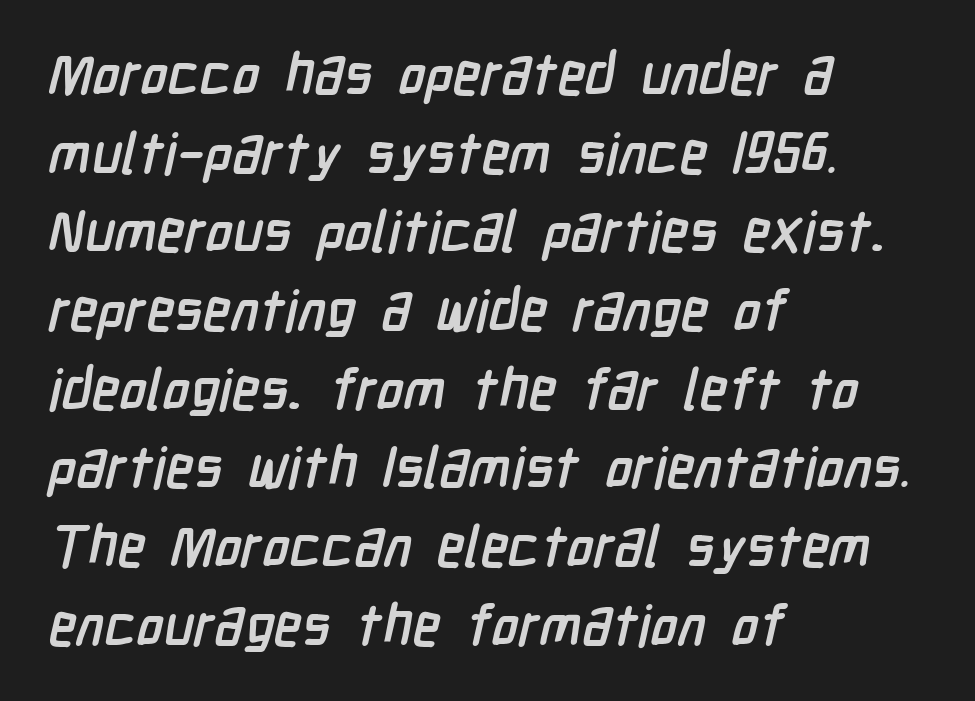
{"serif": "no", "bold": "yes", "weight": "semibold", "width": "condensed", "stroke_contrast": "low", "x_height": "medium", "monospaced": "no", "underline": "no", "align": "left", "line_spacing": "normal", "line_spacing_ratio": 1.38, "letter_spacing": "normal", "letter_spacing_em": 0.0, "glyph_px": 57}
